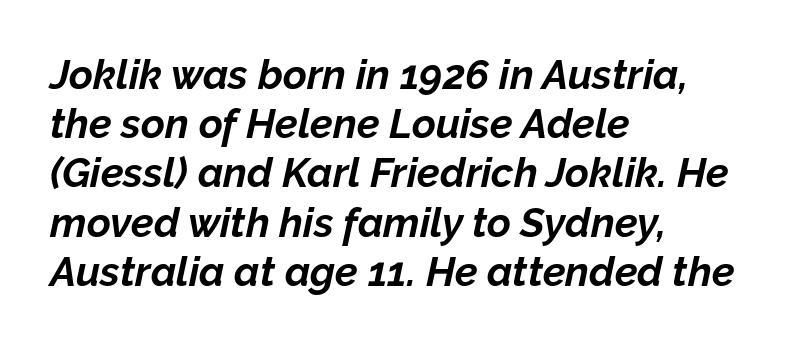
{"italic": "yes", "lean": "right", "slant_degrees": 12, "bold": "yes", "weight": "bold", "width": "normal", "stroke_contrast": "low", "x_height": "medium", "monospaced": "no", "underline": "no", "align": "left", "line_spacing_ratio": 1.2, "letter_spacing": "normal", "letter_spacing_em": 0.0, "glyph_px": 41}
